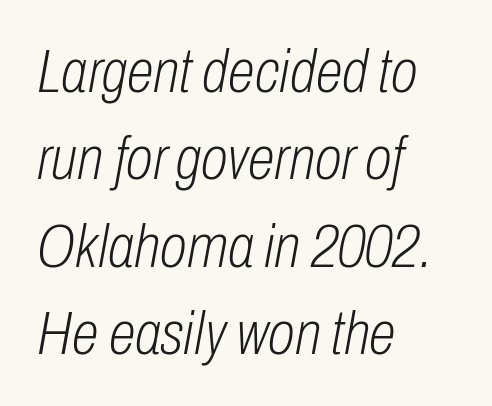
{"italic": "yes", "lean": "right", "slant_degrees": 10, "bold": "no", "weight": "light", "width": "condensed", "stroke_contrast": "low", "x_height": "medium", "monospaced": "no", "underline": "no", "align": "left", "line_spacing": "normal", "line_spacing_ratio": 1.41, "letter_spacing": "normal", "letter_spacing_em": 0.0, "glyph_px": 62}
